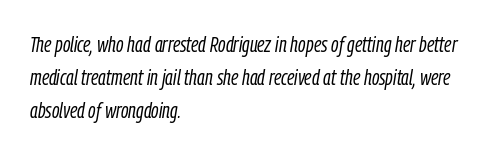
{"italic": "yes", "lean": "right", "slant_degrees": 9, "bold": "no", "underline": "no", "align": "left", "line_spacing": "normal", "line_spacing_ratio": 1.5, "letter_spacing": "normal", "letter_spacing_em": 0.0, "glyph_px": 22}
